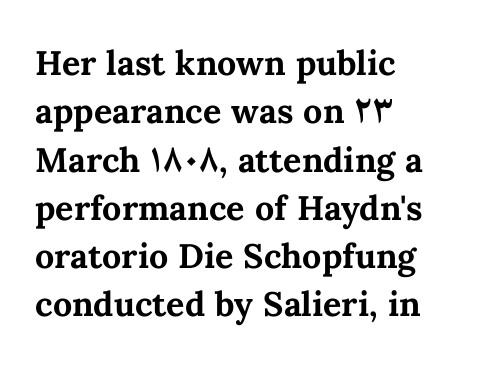
Q: Is the text bold? A: Yes.
Q: Is the text italic (slanted)? A: No, it is upright.
Q: Is the text underlined? A: No.
Q: How is the paragraph aligned? A: Left-aligned.
Q: Is the spacing between letters normal or unusually wide? A: Normal.
Q: Is the spacing between lines tight, normal or loose? A: Normal.
Q: Width (condensed, normal, or wide)? A: Normal.
Q: Stroke contrast? A: Medium.
Q: x-height? A: Medium.
Q: Monospaced? A: No.
